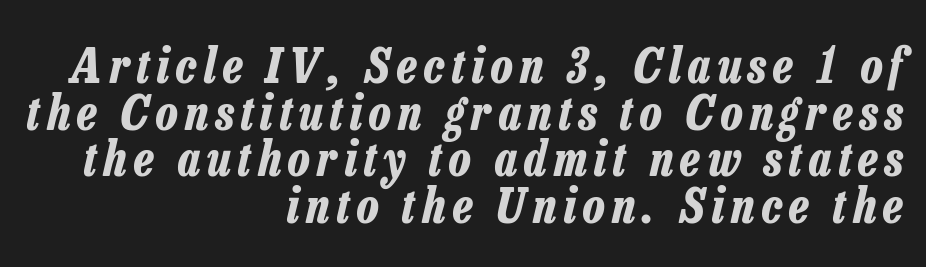
Q: Is the text bold? A: Yes.
Q: Is the text italic (slanted)? A: Yes, it leans right by about 13 degrees.
Q: Is the text underlined? A: No.
Q: How is the paragraph aligned? A: Right-aligned.
Q: Is the spacing between lines tight, normal or loose? A: Tight.
Q: Width (condensed, normal, or wide)? A: Condensed.
Q: Stroke contrast? A: Low.
Q: x-height? A: Medium.
Q: Monospaced? A: No.
